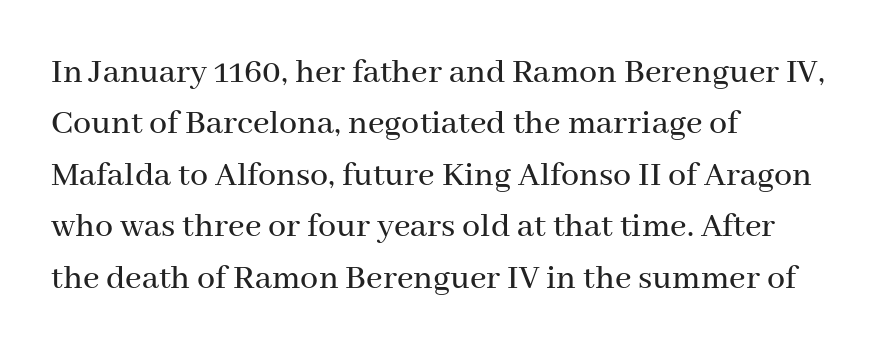
Q: Is the text italic (slanted)? A: No, it is upright.
Q: Is the typeface a serif or a sans-serif typeface? A: Serif.
Q: Is the text underlined? A: No.
Q: How is the paragraph aligned? A: Left-aligned.
Q: Is the spacing between letters normal or unusually wide? A: Normal.
Q: Is the spacing between lines tight, normal or loose? A: Normal.
Q: Width (condensed, normal, or wide)? A: Normal.
Q: Stroke contrast? A: Medium.
Q: x-height? A: Medium.
Q: Monospaced? A: No.
